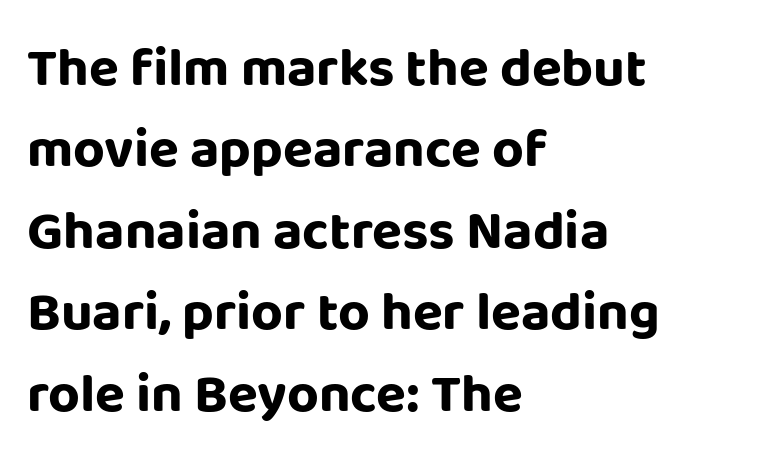
The image shows 55 px bold sans-serif type, upright; set left-aligned, normal line spacing (1.48x), normal letter spacing, not underlined; low stroke contrast and a large x-height.
